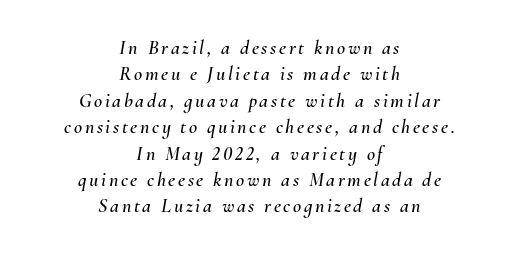
The image shows 20 px text type, italic (leaning right); set centered, normal line spacing (1.32x), not underlined.
